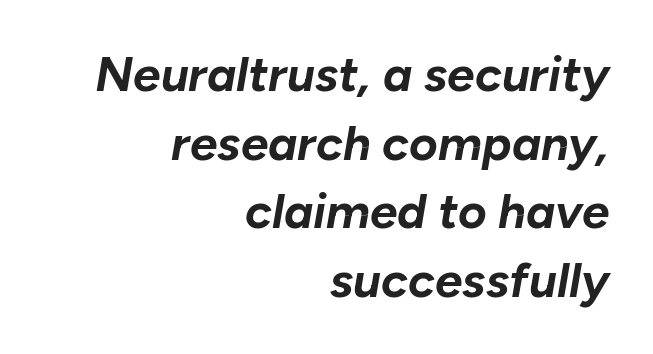
The image shows 49 px bold type, italic (leaning right); set right-aligned, normal line spacing (1.4x), normal letter spacing, not underlined; low stroke contrast and a medium x-height.
